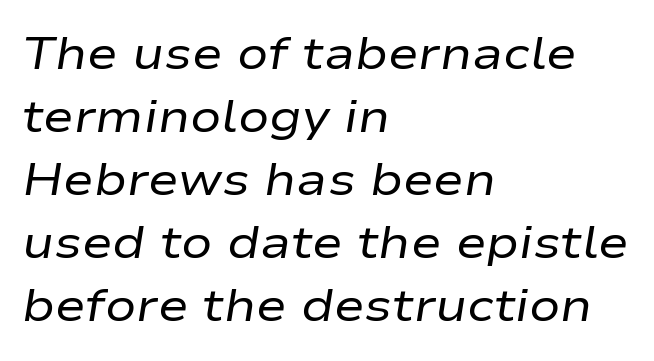
Q: Is the text bold? A: No.
Q: Is the text italic (slanted)? A: Yes, it leans right by about 9 degrees.
Q: Is the text underlined? A: No.
Q: How is the paragraph aligned? A: Left-aligned.
Q: Is the spacing between letters normal or unusually wide? A: Normal.
Q: Is the spacing between lines tight, normal or loose? A: Normal.
Q: Width (condensed, normal, or wide)? A: Wide.
Q: Stroke contrast? A: Low.
Q: x-height? A: Medium.
Q: Monospaced? A: No.
